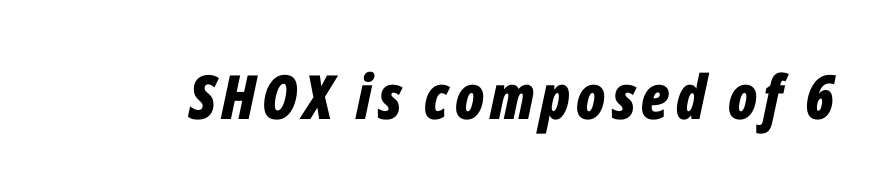
The image shows 61 px bold, condensed type, italic (leaning right); set not underlined; low stroke contrast and a medium x-height.
